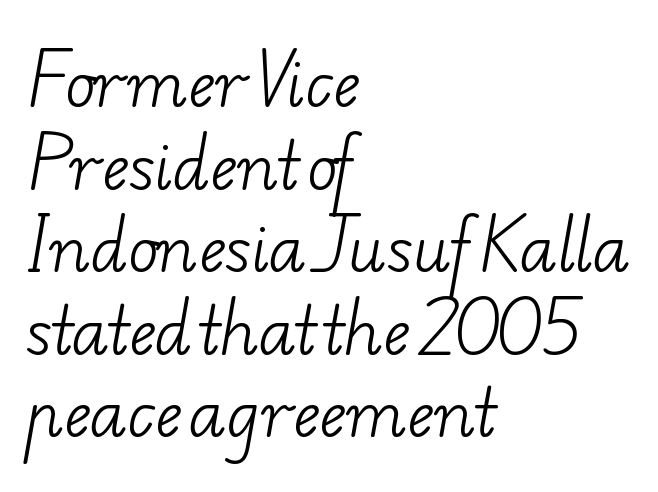
Q: Is the text bold? A: No.
Q: Is the typeface a serif or a sans-serif typeface? A: Serif.
Q: Is the text underlined? A: No.
Q: How is the paragraph aligned? A: Left-aligned.
Q: Is the spacing between letters normal or unusually wide? A: Normal.
Q: Is the spacing between lines tight, normal or loose? A: Normal.
Q: Width (condensed, normal, or wide)? A: Wide.
Q: Stroke contrast? A: Low.
Q: x-height? A: Small.
Q: Monospaced? A: No.
